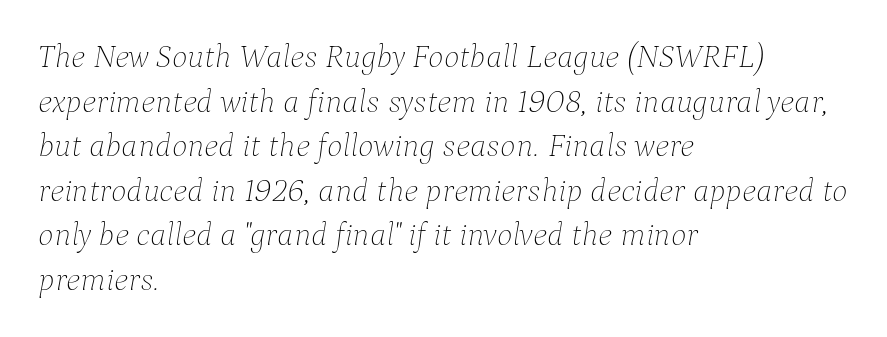
The image shows 33 px thin type, italic (leaning right); set left-aligned, normal line spacing (1.35x), normal letter spacing, not underlined; low stroke contrast and a medium x-height.
